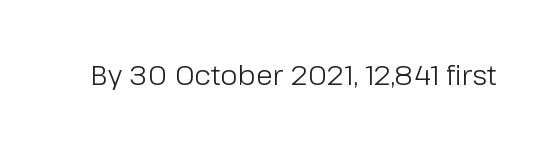
The image shows 28 px light sans-serif type, upright; set normal letter spacing, not underlined; low stroke contrast and a medium x-height.
